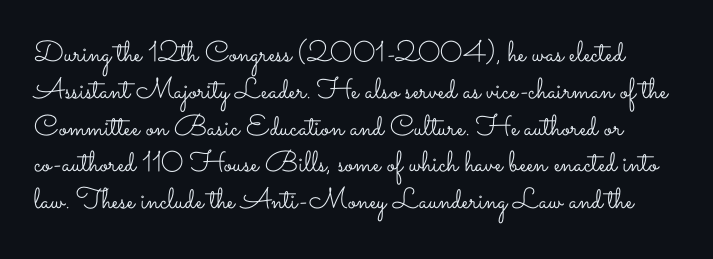
The image shows 29 px light, wide type; set normal line spacing (1.27x), normal letter spacing, not underlined; low stroke contrast and a small x-height.
